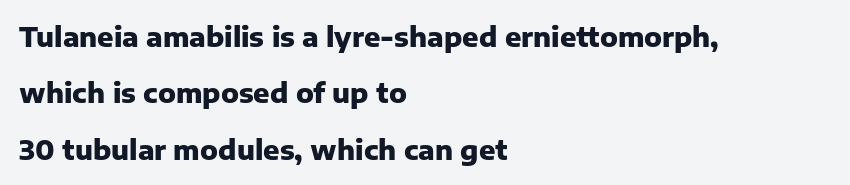
The image shows 27 px bold type, upright; set left-aligned, loose line spacing (2.09x), normal letter spacing, not underlined.
